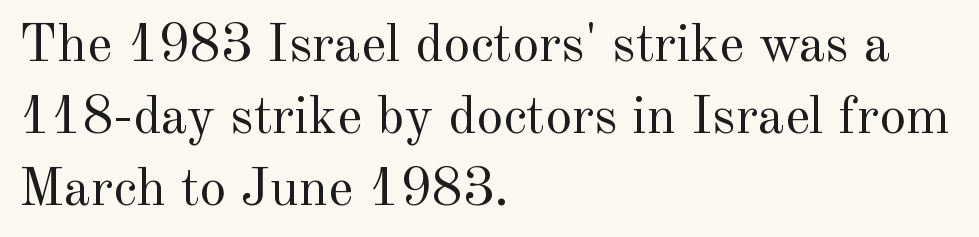
{"serif": "yes", "italic": "no", "bold": "no", "weight": "regular", "width": "normal", "x_height": "small", "monospaced": "no", "underline": "no", "align": "left", "line_spacing": "normal", "line_spacing_ratio": 1.33, "letter_spacing": "normal", "letter_spacing_em": 0.0, "glyph_px": 54}
